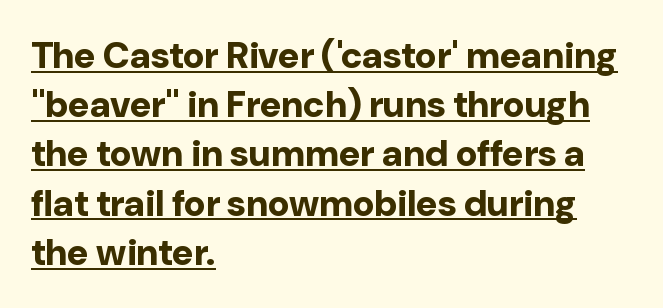
The image shows 37 px bold sans-serif type, upright; set left-aligned, normal line spacing (1.33x), normal letter spacing, underlined; low stroke contrast and a medium x-height.
